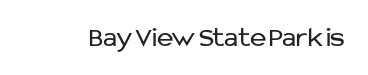
{"serif": "no", "italic": "no", "bold": "no", "weight": "regular", "width": "normal", "stroke_contrast": "low", "x_height": "medium", "monospaced": "no", "underline": "no", "letter_spacing": "normal", "letter_spacing_em": 0.0, "glyph_px": 28}
